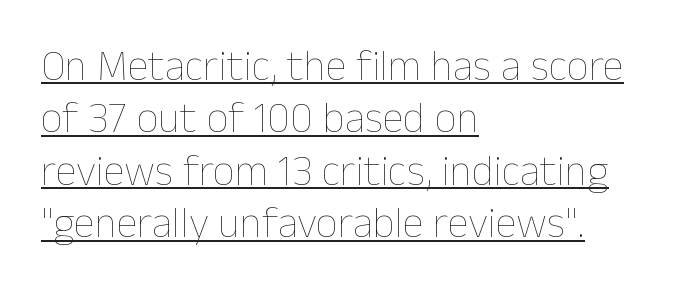
{"italic": "no", "bold": "no", "weight": "thin", "width": "normal", "stroke_contrast": "low", "x_height": "medium", "monospaced": "no", "underline": "yes", "align": "left", "line_spacing_ratio": 1.22, "letter_spacing": "normal", "letter_spacing_em": 0.0, "glyph_px": 43}
